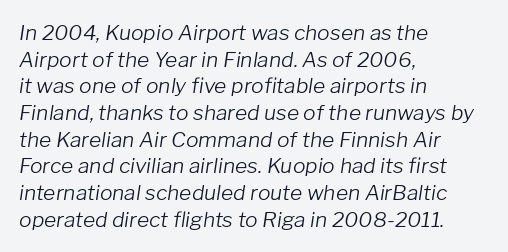
The image shows 21 px text type, italic (leaning right); set left-aligned, normal line spacing (1.27x), normal letter spacing, not underlined.
